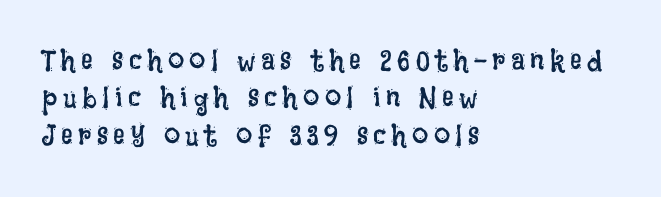
Leading: standard. On a weight scale, this lands at 450 or below. The font's upright variant was chosen for this text. A classic flush-left, rag-right setting is used for this passage.
